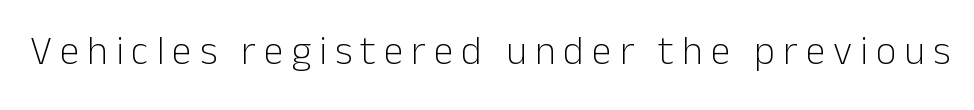
Varying glyph widths throughout — classic text-font behaviour. A light-to-regular cut is what we see here. Posture: upright roman. Each letter's strokes conclude bluntly, with no projecting serifs. Compared with typical body copy, the letter spacing here is much looser. The space directly below the letters is spotless.
